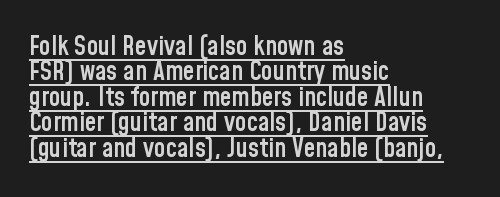
{"italic": "no", "bold": "semi", "underline": "yes", "align": "left", "line_spacing": "tight", "line_spacing_ratio": 0.98, "letter_spacing": "normal", "letter_spacing_em": 0.0, "glyph_px": 26}
